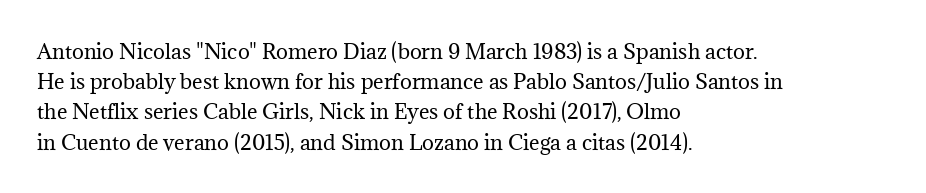
What stands out about the letter spacing? Nothing — it is the standard amount. The axis of the letterforms is exactly vertical. Check the space under the baseline: it is left empty. Evenly set lines give the paragraph a standard silhouette.
